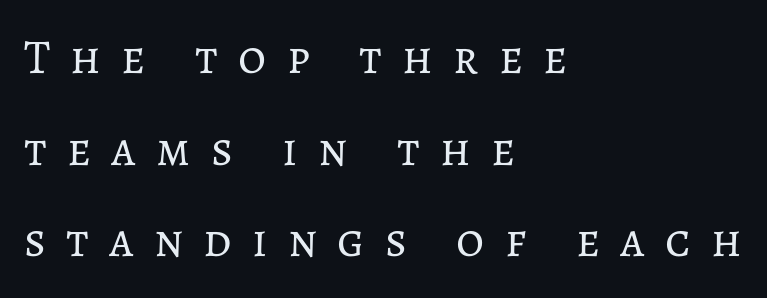
You could not count columns in this text — the font is proportionally spaced. A classic flush-left, rag-right setting is used for this passage. Stroke thickness stays within the range of a standard reading face or lighter. This sample uses expanded letter spacing, leaving extra air between glyphs. Decoration check: the copy has no underline.
